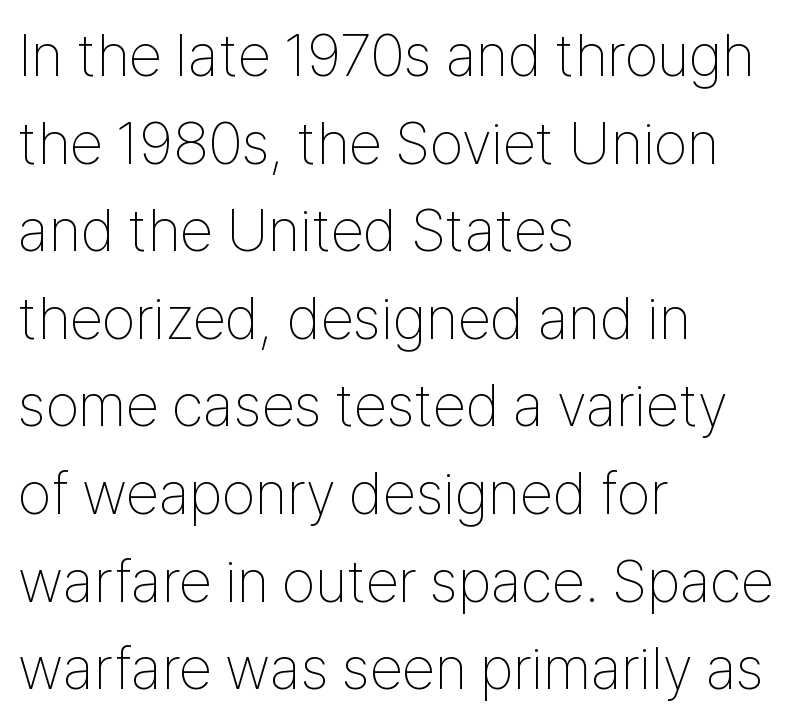
The image shows 60 px thin, condensed sans-serif type, upright; set left-aligned, normal line spacing (1.46x), normal letter spacing, not underlined; low stroke contrast and a medium x-height.
